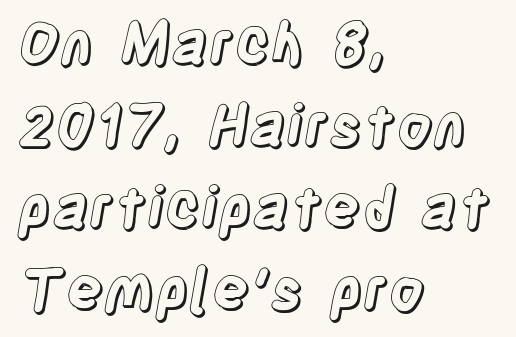
{"width": "condensed", "x_height": "large", "monospaced": "no", "underline": "no", "align": "left", "line_spacing": "normal", "line_spacing_ratio": 1.44, "letter_spacing": "normal", "letter_spacing_em": 0.0, "glyph_px": 57}
